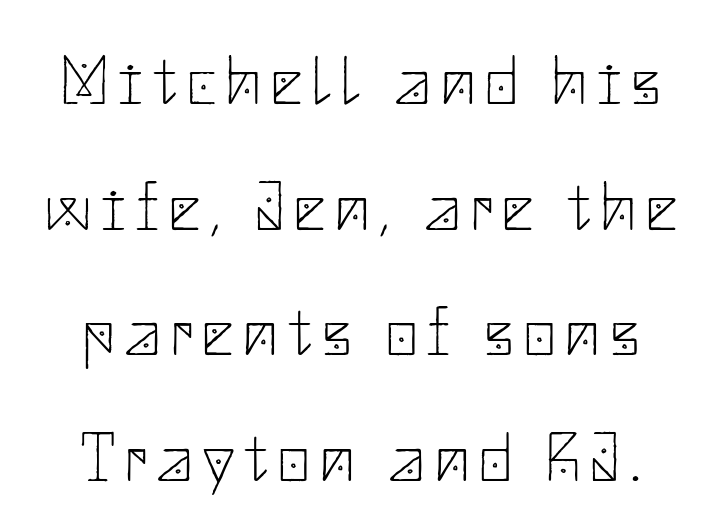
Q: Is the text bold? A: No.
Q: Is the text italic (slanted)? A: No, it is upright.
Q: Is the typeface a serif or a sans-serif typeface? A: Sans-serif.
Q: Is the text underlined? A: No.
Q: Width (condensed, normal, or wide)? A: Normal.
Q: Stroke contrast? A: Low.
Q: x-height? A: Small.
